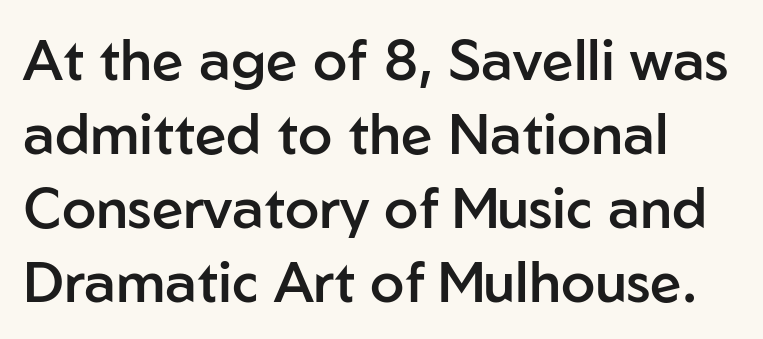
The typesetting leans somewhat heavy: a semibold. Unmarked baselines from the first word to the last. Character widths vary here, with narrow letters taking less room than wide ones. The rendering anchors every line to the left-hand side. Does the type have serifs? No, each stem ends abruptly.
